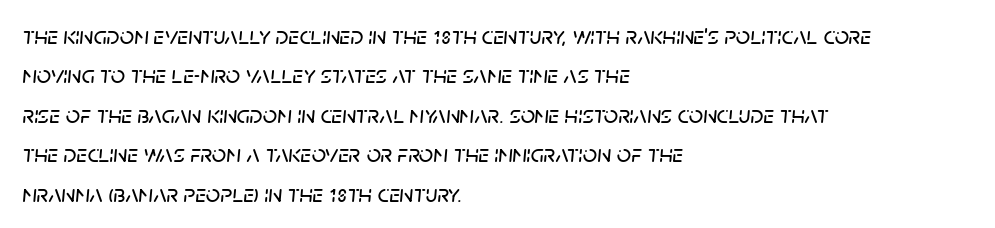
Q: Is the text italic (slanted)? A: Yes, it leans right by about 5 degrees.
Q: Is the text underlined? A: No.
Q: How is the paragraph aligned? A: Left-aligned.
Q: Is the spacing between letters normal or unusually wide? A: Normal.
Q: Is the spacing between lines tight, normal or loose? A: Normal.
